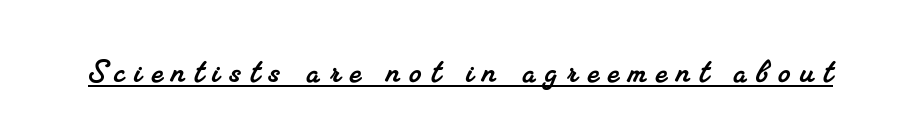
The image shows 38 px serif type; set unusually wide letter spacing (+0.26 em), underlined; medium stroke contrast and a small x-height.
